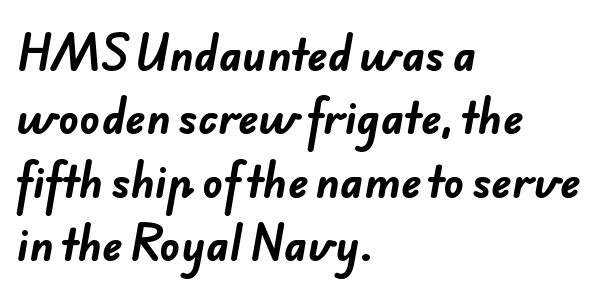
{"serif": "no", "bold": "yes", "weight": "bold", "width": "normal", "stroke_contrast": "low", "x_height": "small", "monospaced": "no", "underline": "no", "align": "left", "line_spacing": "normal", "line_spacing_ratio": 1.51, "letter_spacing": "normal", "letter_spacing_em": 0.0, "glyph_px": 42}
